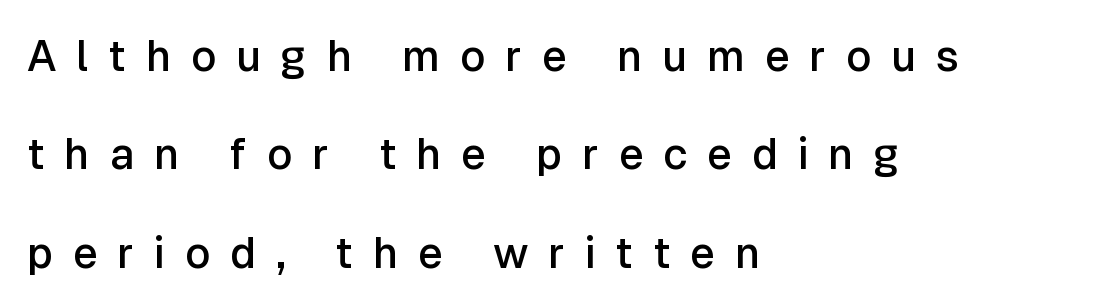
Q: Is the text bold? A: Semi-bold.
Q: Is the text italic (slanted)? A: No, it is upright.
Q: Is the typeface a serif or a sans-serif typeface? A: Sans-serif.
Q: Is the text underlined? A: No.
Q: How is the paragraph aligned? A: Left-aligned.
Q: Is the spacing between letters normal or unusually wide? A: Unusually wide.
Q: Is the spacing between lines tight, normal or loose? A: Loose.
Q: Width (condensed, normal, or wide)? A: Normal.
Q: Stroke contrast? A: Low.
Q: x-height? A: Medium.
Q: Monospaced? A: No.
